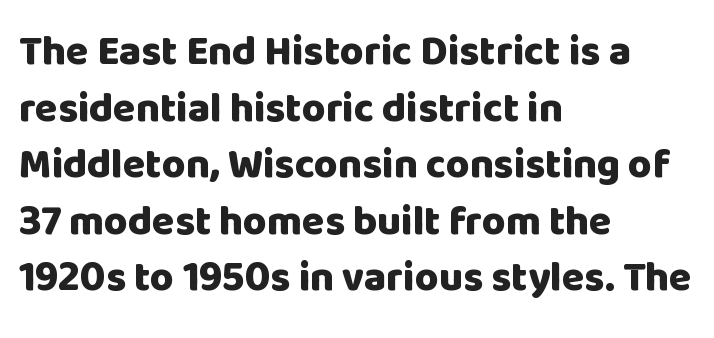
Q: Is the text bold? A: Yes.
Q: Is the text italic (slanted)? A: No, it is upright.
Q: Is the typeface a serif or a sans-serif typeface? A: Sans-serif.
Q: Is the text underlined? A: No.
Q: How is the paragraph aligned? A: Left-aligned.
Q: Is the spacing between letters normal or unusually wide? A: Normal.
Q: Is the spacing between lines tight, normal or loose? A: Normal.
Q: Width (condensed, normal, or wide)? A: Normal.
Q: Stroke contrast? A: Low.
Q: x-height? A: Large.
Q: Monospaced? A: No.
